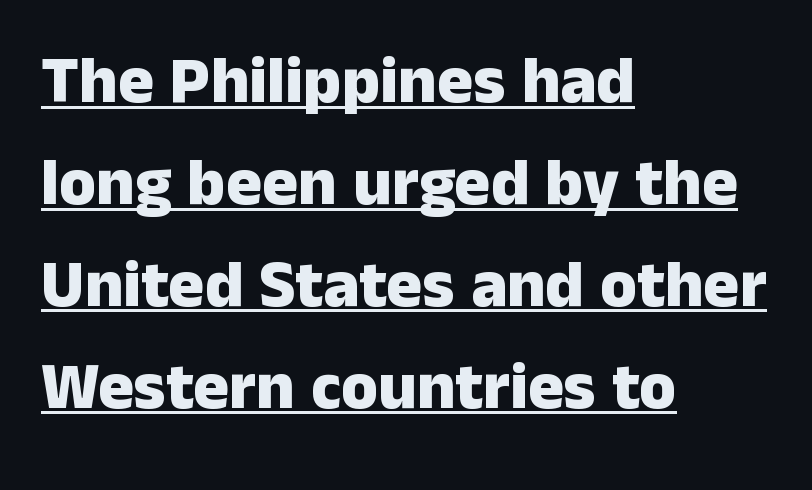
The type is set solid horizontally, with unmodified tracking. A full-strength bold gives these letters their thick strokes. The setting favours the left margin, as ordinary paragraphs usually do. A normal amount of white space separates one row of letters from the next. A sans-serif font was chosen for this passage. This is the regular roman posture of the typeface.
